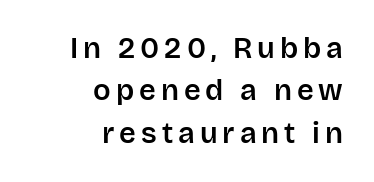
Think of a printed novel: that variable character pitch is what you see here. Bare-footed words on every line. The lines in this sample share a right terminus and differ only in where they begin. Italic: no, the glyphs are upright roman.
